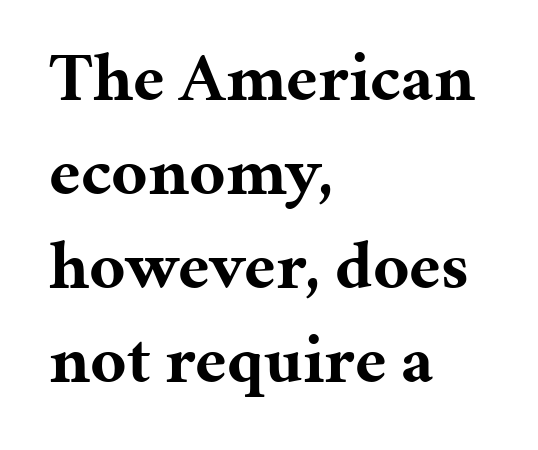
The letters stand straight up with perfectly vertical stems. Regarding leading, the lines here are spaced in the standard way. Line beginnings align vertically; line endings do not. This sample uses a serif face.
